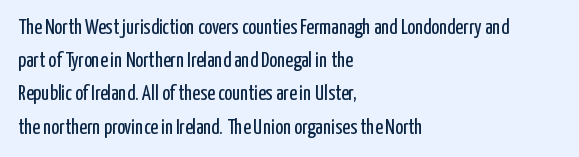
Q: Is the text bold? A: No.
Q: Is the text italic (slanted)? A: No, it is upright.
Q: Is the text underlined? A: No.
Q: How is the paragraph aligned? A: Left-aligned.
Q: Is the spacing between letters normal or unusually wide? A: Normal.
Q: Is the spacing between lines tight, normal or loose? A: Normal.
